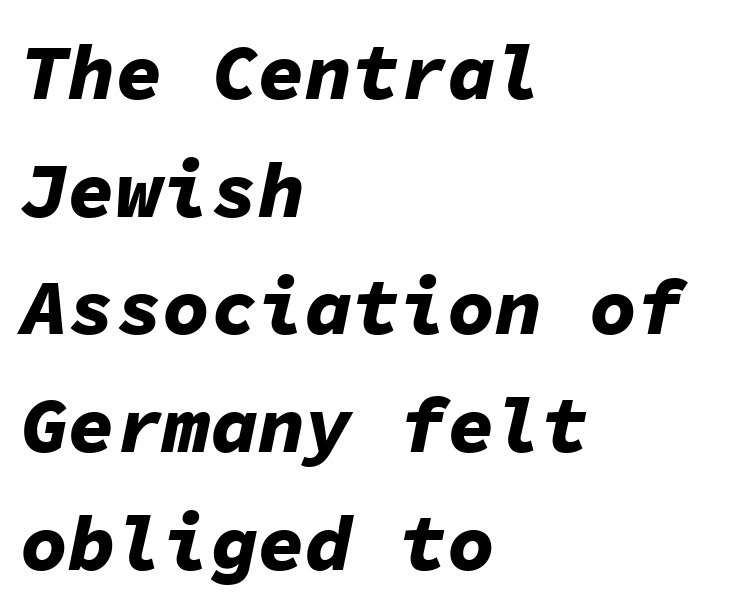
Q: Is the text bold? A: Yes.
Q: Is the text italic (slanted)? A: Yes, it leans right by about 11 degrees.
Q: Is the text underlined? A: No.
Q: How is the paragraph aligned? A: Left-aligned.
Q: Is the spacing between letters normal or unusually wide? A: Normal.
Q: Is the spacing between lines tight, normal or loose? A: Normal.
Q: Width (condensed, normal, or wide)? A: Normal.
Q: Stroke contrast? A: Low.
Q: x-height? A: Medium.
Q: Monospaced? A: Yes.
